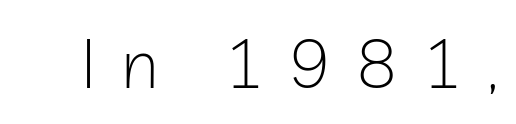
Q: Is the text bold? A: No.
Q: Is the text italic (slanted)? A: No, it is upright.
Q: Is the typeface a serif or a sans-serif typeface? A: Sans-serif.
Q: Is the text underlined? A: No.
Q: Is the spacing between letters normal or unusually wide? A: Unusually wide.
Q: Width (condensed, normal, or wide)? A: Normal.
Q: Stroke contrast? A: Low.
Q: x-height? A: Medium.
Q: Monospaced? A: No.
